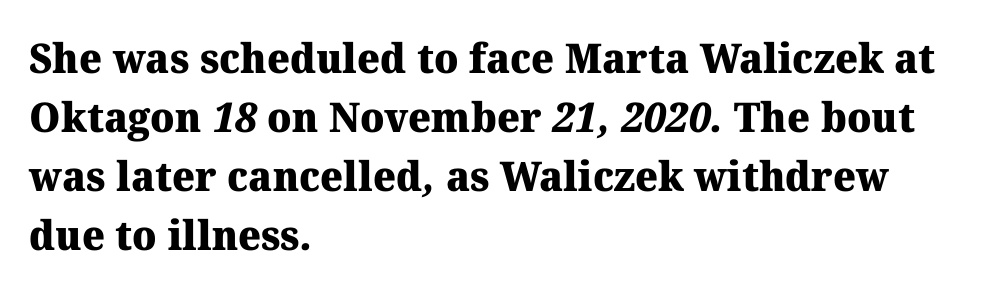
The image shows 41 px heavy serif type; set left-aligned, normal line spacing (1.44x), normal letter spacing, not underlined; medium stroke contrast and a medium x-height.
